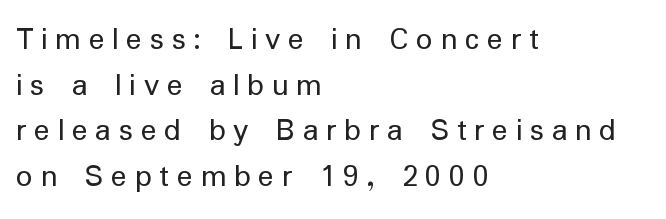
Q: Is the text bold? A: No.
Q: Is the text italic (slanted)? A: No, it is upright.
Q: Is the typeface a serif or a sans-serif typeface? A: Sans-serif.
Q: Is the text underlined? A: No.
Q: How is the paragraph aligned? A: Left-aligned.
Q: Is the spacing between letters normal or unusually wide? A: Unusually wide.
Q: Is the spacing between lines tight, normal or loose? A: Normal.
Q: Width (condensed, normal, or wide)? A: Normal.
Q: Stroke contrast? A: Low.
Q: x-height? A: Medium.
Q: Monospaced? A: No.
